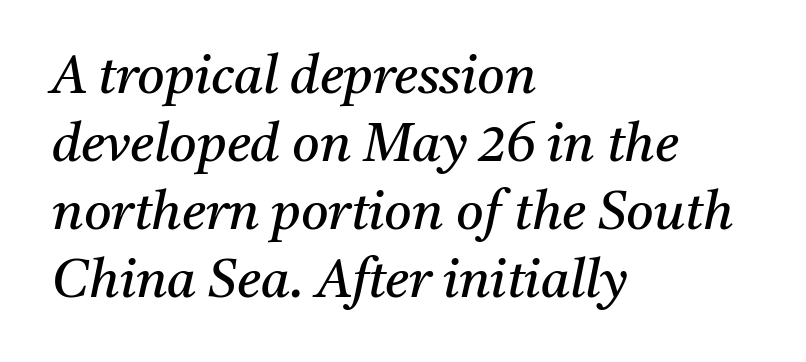
The strip under each line holds only bare page. Compared with ordinary roman type, these characters are visibly tilted. A typesetter would call this proportional, since set widths differ per character. Here the glyphs are tracked normally, forming tight word shapes. The font is comparable to plain body text, perhaps lighter. Serif or sans? Serif — the stroke terminals have little feet.
